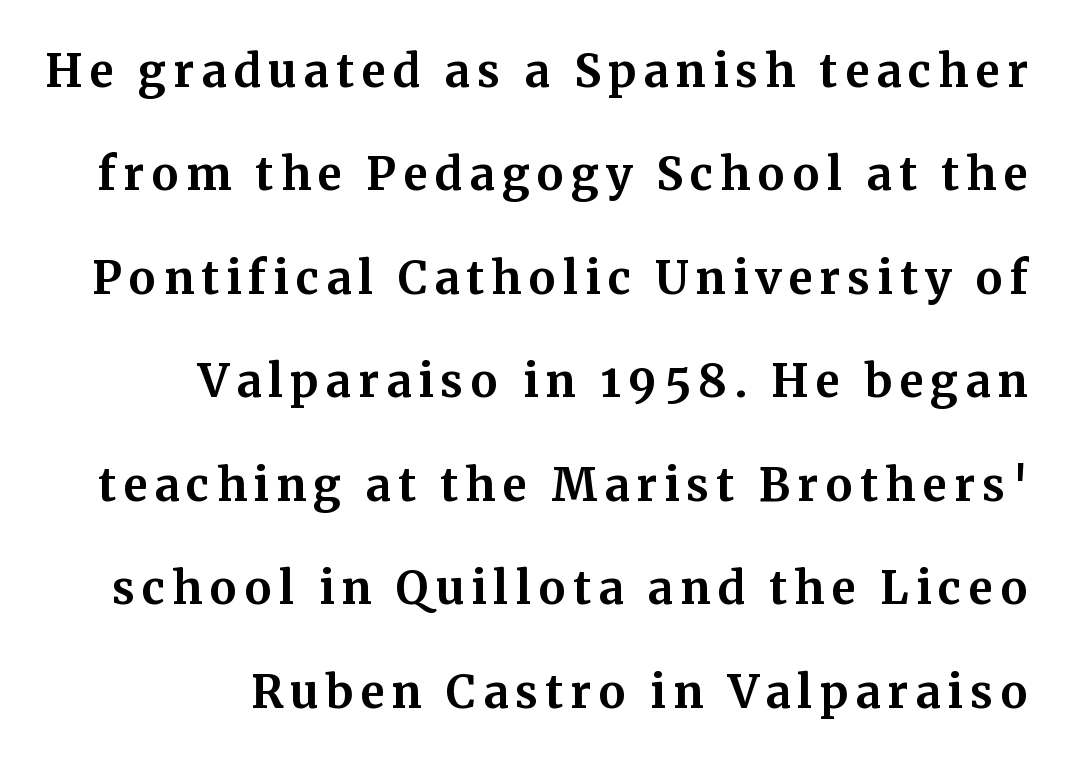
Q: Is the text bold? A: Yes.
Q: Is the text italic (slanted)? A: No, it is upright.
Q: Is the typeface a serif or a sans-serif typeface? A: Serif.
Q: Is the text underlined? A: No.
Q: How is the paragraph aligned? A: Right-aligned.
Q: Is the spacing between lines tight, normal or loose? A: Loose.
Q: Width (condensed, normal, or wide)? A: Normal.
Q: Stroke contrast? A: Medium.
Q: x-height? A: Medium.
Q: Monospaced? A: No.
